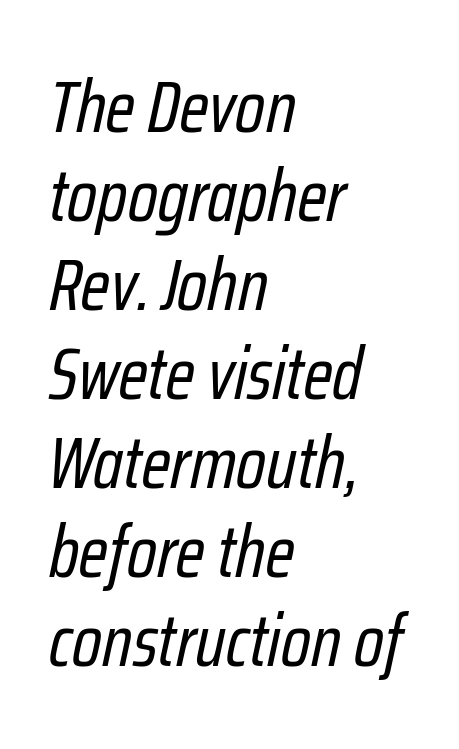
The image shows 73 px regular-weight, condensed type, italic (leaning right); set left-aligned, line spacing 1.22x, normal letter spacing, not underlined; low stroke contrast and a medium x-height.
